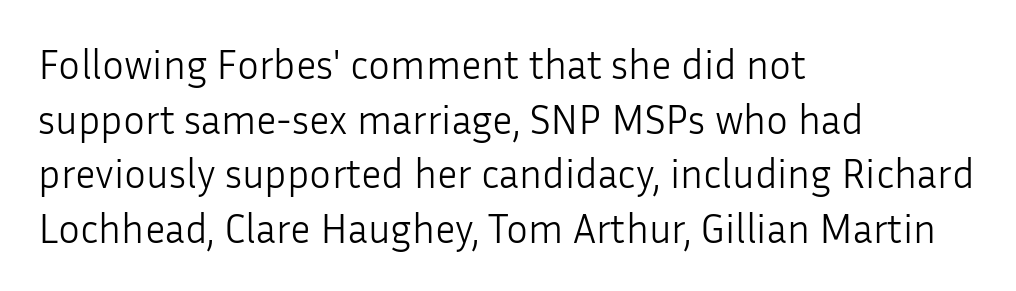
Nope, no serifs anywhere on these letters. The space directly below the letters is spotless. What stands out about the letter spacing? Nothing — it is the standard amount. The font is comparable to plain body text, perhaps lighter. The passage shown stacks its lines at a standard gap. A student would call this left alignment; a typographer would say flush left, rag right.
